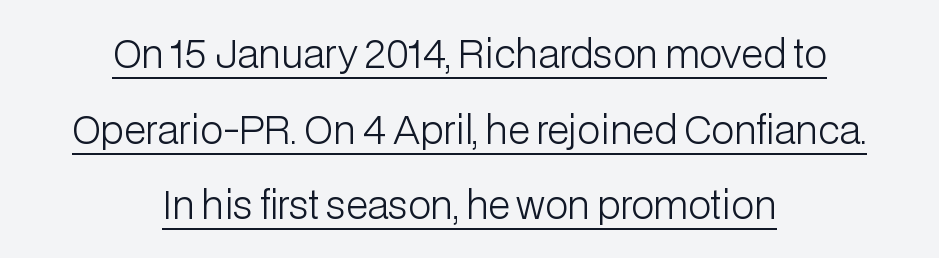
{"serif": "no", "italic": "no", "bold": "no", "weight": "light", "width": "normal", "stroke_contrast": "low", "x_height": "medium", "monospaced": "no", "underline": "yes", "align": "center", "line_spacing": "loose", "line_spacing_ratio": 1.99, "letter_spacing": "normal", "letter_spacing_em": 0.0, "glyph_px": 38}
